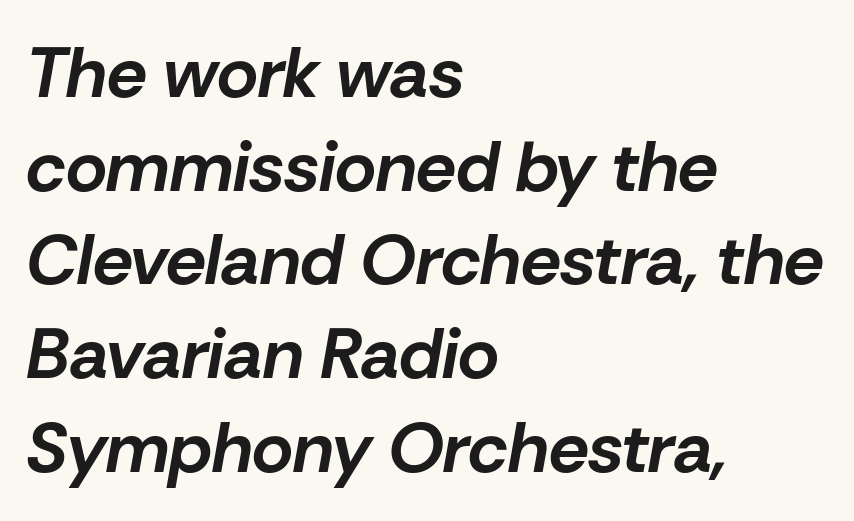
Letter spacing: default. This sample has the flowing, uneven cadence of proportional lettering. The string is rendered with underlining switched off. The typesetter chose a ragged-right arrangement here. Strong, thick strokes mark this as bold type.
